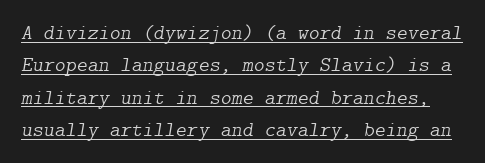
A quiet, ordinary-to-light weight characterises the typeface. The passage shown leans; its letterforms are oblique. Descenders here cross a horizontal rule under the line. Nothing unusual about the tracking: characters are spaced as the font intends. Rows of type keep a routine distance in the vertical direction.
